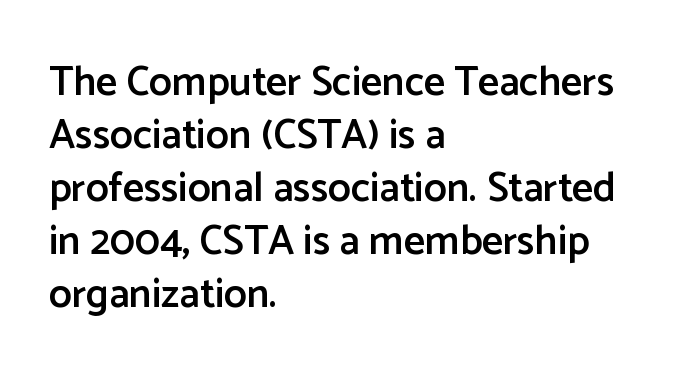
Proportional: the letters do not fall into vertical columns. The designer left line spacing at the default. The rendering keeps characters at their native spacing. A classic flush-left, rag-right setting is used for this passage.
